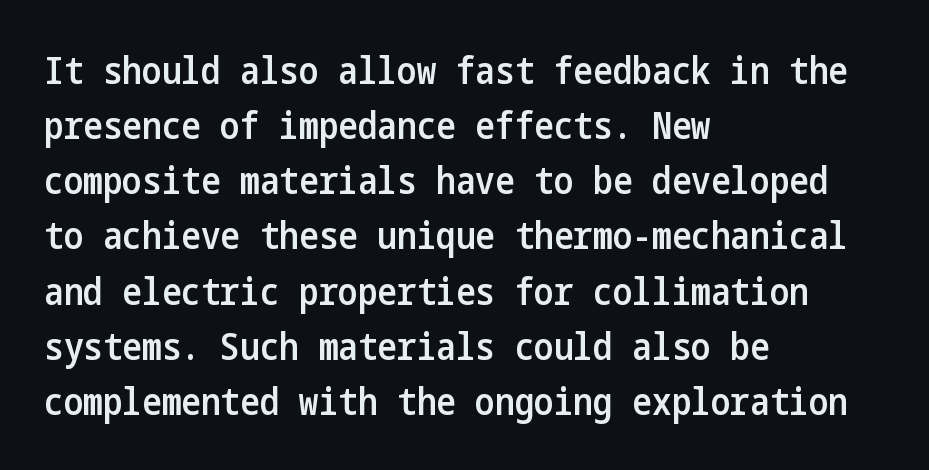
The image shows 37 px semibold, condensed sans-serif type, upright; set left-aligned, normal line spacing (1.49x), normal letter spacing, not underlined; low stroke contrast and a medium x-height.
